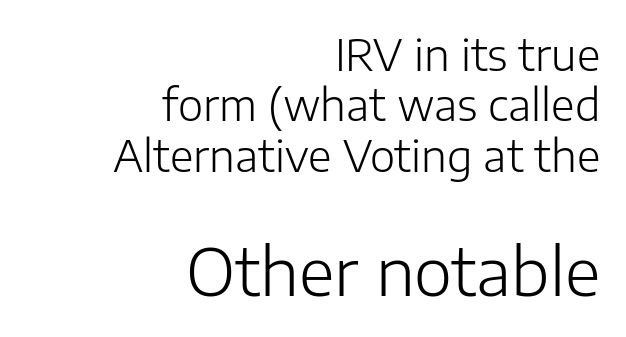
The image shows 65 px light sans-serif type, upright; set right-aligned, line spacing 1.17x, normal letter spacing, not underlined; the second (bottom) block is 1.51x larger; low stroke contrast and a medium x-height.
